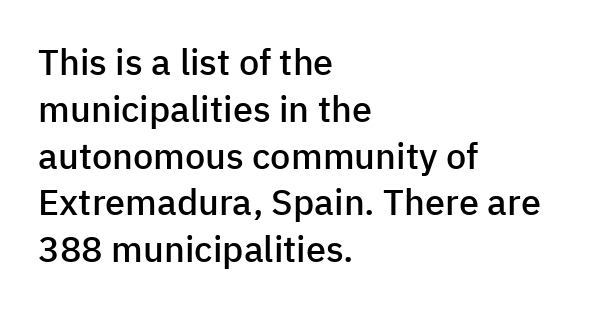
The image shows 36 px semibold sans-serif type, upright; set left-aligned, normal line spacing (1.3x), normal letter spacing, not underlined; low stroke contrast and a medium x-height.
